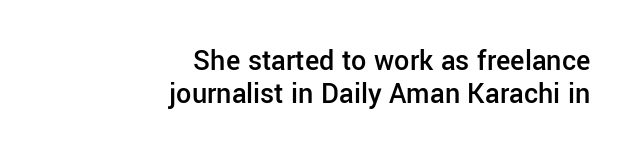
{"serif": "no", "italic": "no", "bold": "semi", "weight": "semibold", "width": "normal", "stroke_contrast": "low", "x_height": "medium", "monospaced": "no", "underline": "no", "align": "right", "line_spacing": "tight", "line_spacing_ratio": 1.09, "letter_spacing": "normal", "letter_spacing_em": 0.0, "glyph_px": 30}
